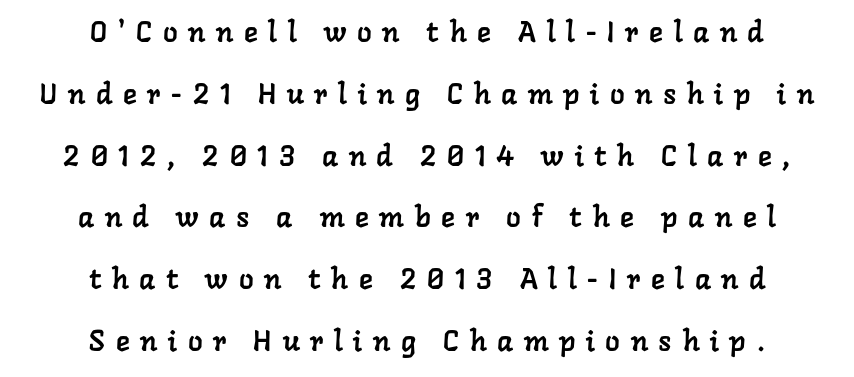
The strip under each line holds only bare page. Serif or sans? Serif — the stroke terminals have little feet. This sample uses expanded letter spacing, leaving extra air between glyphs. The rendering positions every line midway between the sides.
